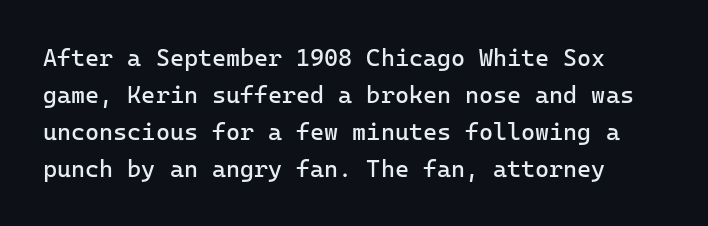
Q: Is the text bold? A: No.
Q: Is the text italic (slanted)? A: No, it is upright.
Q: Is the text underlined? A: No.
Q: Is the spacing between letters normal or unusually wide? A: Normal.
Q: Is the spacing between lines tight, normal or loose? A: Normal.
